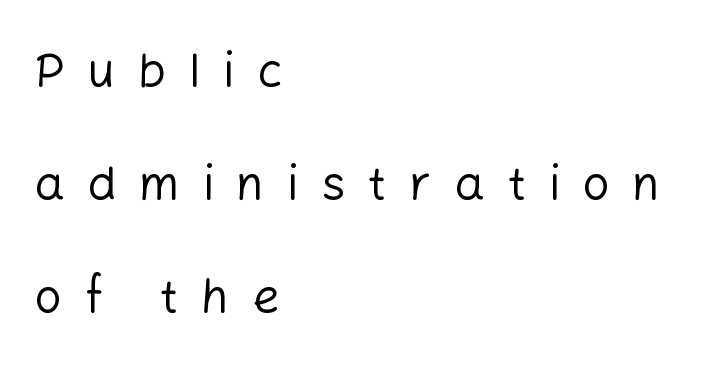
Q: Is the text bold? A: No.
Q: Is the text italic (slanted)? A: No, it is upright.
Q: Is the typeface a serif or a sans-serif typeface? A: Sans-serif.
Q: Is the text underlined? A: No.
Q: How is the paragraph aligned? A: Left-aligned.
Q: Is the spacing between letters normal or unusually wide? A: Unusually wide.
Q: Is the spacing between lines tight, normal or loose? A: Loose.
Q: Width (condensed, normal, or wide)? A: Normal.
Q: Stroke contrast? A: Low.
Q: x-height? A: Medium.
Q: Monospaced? A: No.
